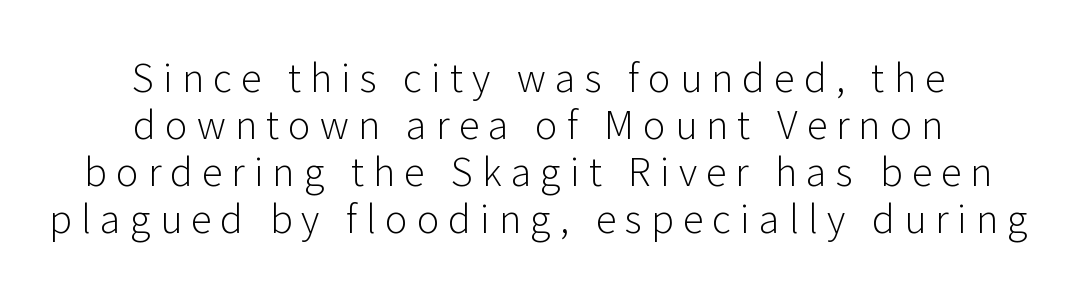
The image shows 38 px light sans-serif type, upright; set centered, line spacing 1.24x, unusually wide letter spacing (+0.24 em), not underlined; low stroke contrast and a medium x-height.
